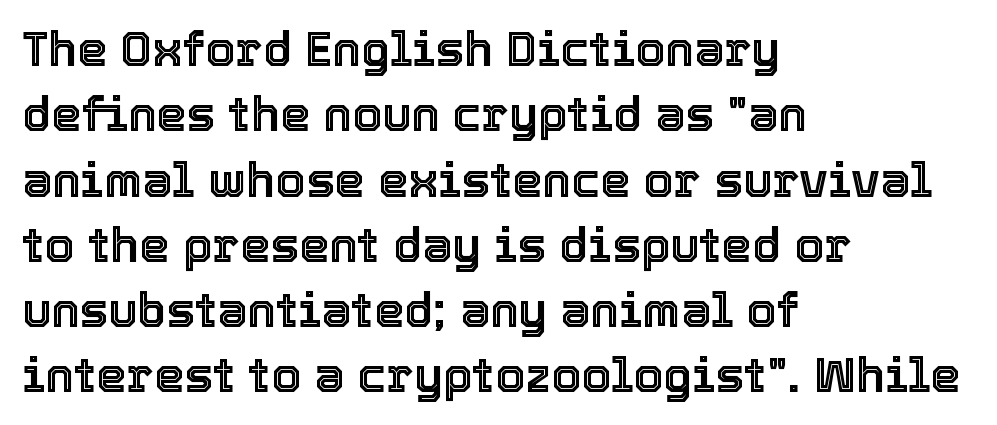
Q: Is the text italic (slanted)? A: No, it is upright.
Q: Is the text underlined? A: No.
Q: How is the paragraph aligned? A: Left-aligned.
Q: Is the spacing between letters normal or unusually wide? A: Normal.
Q: Is the spacing between lines tight, normal or loose? A: Normal.
Q: Width (condensed, normal, or wide)? A: Normal.
Q: x-height? A: Medium.
Q: Monospaced? A: No.
